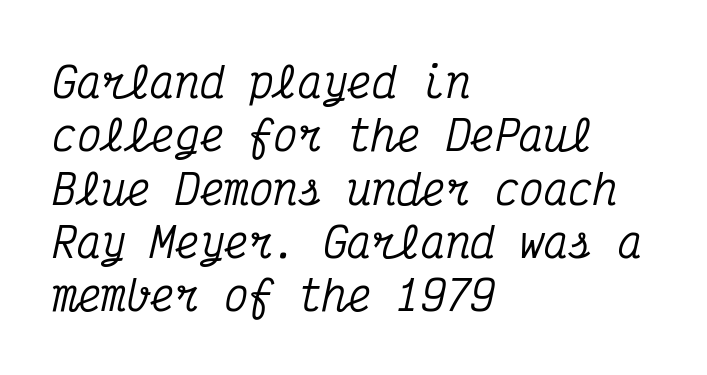
Q: Is the text italic (slanted)? A: Yes, it leans right by about 12 degrees.
Q: Is the typeface a serif or a sans-serif typeface? A: Serif.
Q: Is the text underlined? A: No.
Q: How is the paragraph aligned? A: Left-aligned.
Q: Is the spacing between letters normal or unusually wide? A: Normal.
Q: Is the spacing between lines tight, normal or loose? A: Normal.
Q: Width (condensed, normal, or wide)? A: Condensed.
Q: Stroke contrast? A: Medium.
Q: x-height? A: Medium.
Q: Monospaced? A: Yes.
